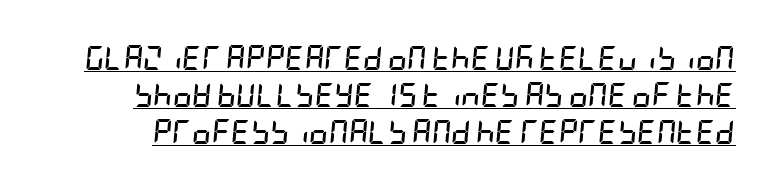
The image shows 24 px bold type, italic (leaning right); set normal line spacing (1.54x), normal letter spacing, underlined.
